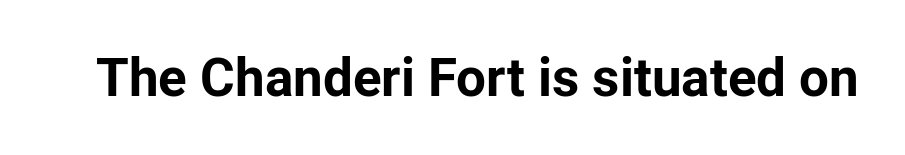
Q: Is the text bold? A: Yes.
Q: Is the text italic (slanted)? A: No, it is upright.
Q: Is the typeface a serif or a sans-serif typeface? A: Sans-serif.
Q: Is the text underlined? A: No.
Q: Is the spacing between letters normal or unusually wide? A: Normal.
Q: Width (condensed, normal, or wide)? A: Normal.
Q: Stroke contrast? A: Low.
Q: x-height? A: Medium.
Q: Monospaced? A: No.
